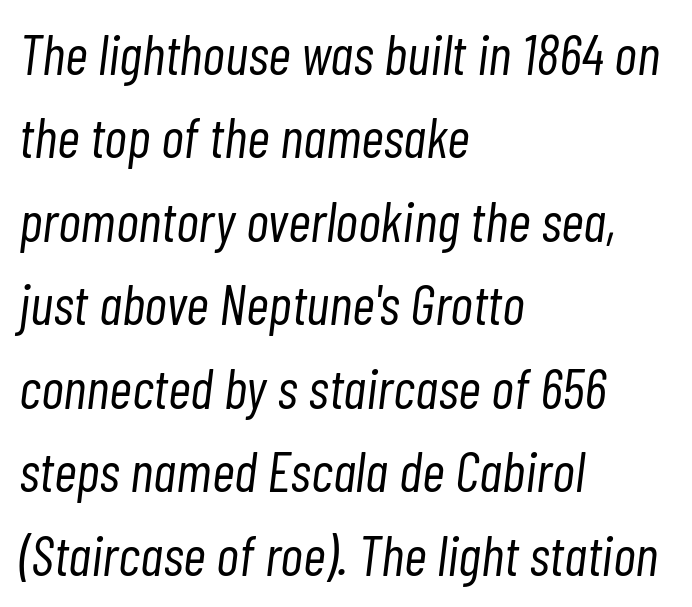
Descender tails drop into unmarked territory. No extra ink here — the face is not bold. The typesetter chose a ragged-right arrangement here. These lines are rendered in a variable-pitch font. It's the slanting kind of type.
